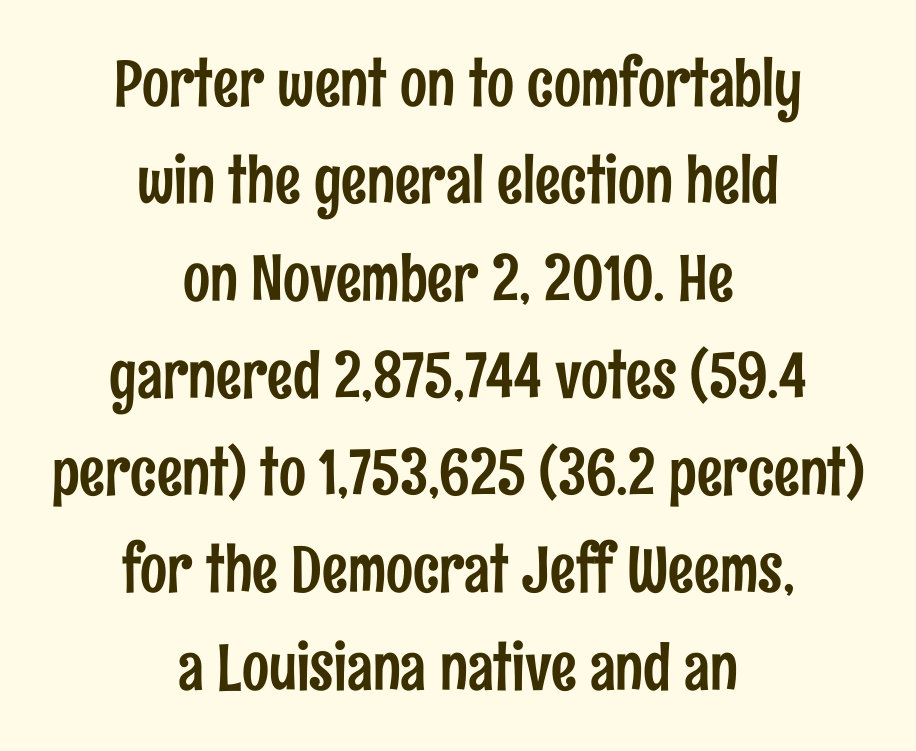
The image shows 64 px condensed sans-serif type, upright; set centered, normal line spacing (1.52x), normal letter spacing, not underlined; low stroke contrast and a medium x-height.
